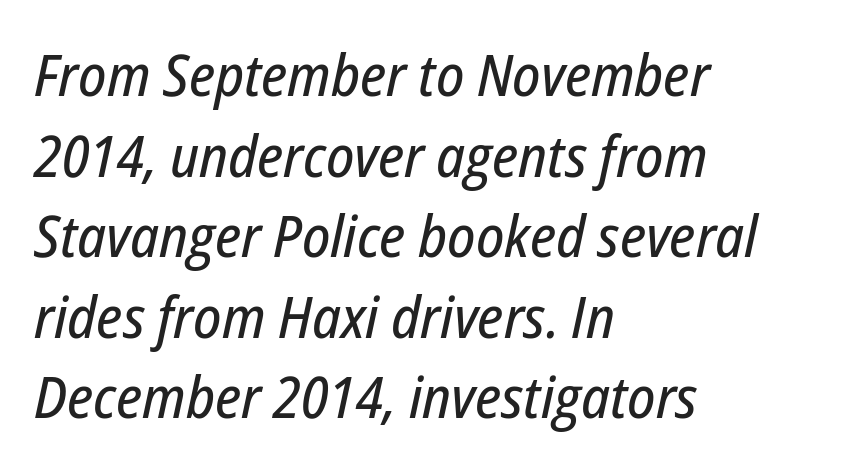
Q: Is the text italic (slanted)? A: Yes, it leans right by about 12 degrees.
Q: Is the text underlined? A: No.
Q: How is the paragraph aligned? A: Left-aligned.
Q: Is the spacing between letters normal or unusually wide? A: Normal.
Q: Is the spacing between lines tight, normal or loose? A: Normal.
Q: Width (condensed, normal, or wide)? A: Condensed.
Q: Stroke contrast? A: Low.
Q: x-height? A: Medium.
Q: Monospaced? A: No.
